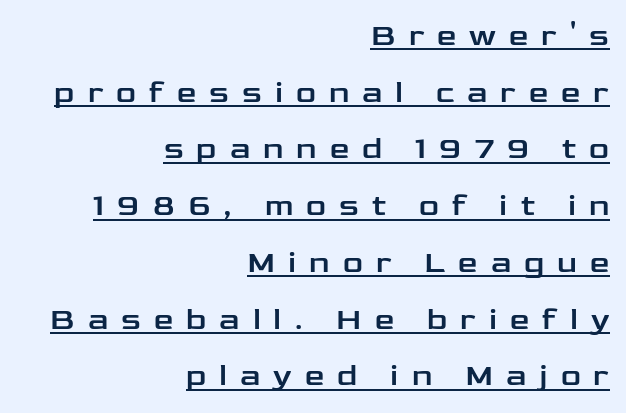
Line ends are locked; line starts wander. Stroke terminals: plain, sans-serif. Spacing verdict: proportional, widths tailored to each character. Look at the tracking — it's clearly loosened, letters drifting apart. What decoration does the sample have? An underline.
